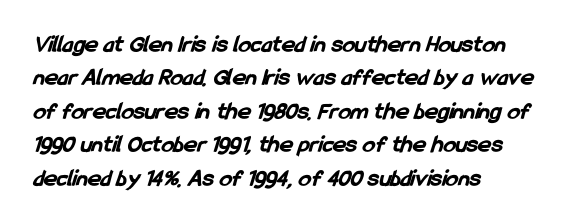
The foot of each line stays bare and open. All the whitespace from short lines collects on the right. Notice how descenders clear the ascenders below comfortably — that's standard leading. Emphasis by weight is at full strength: bold.
